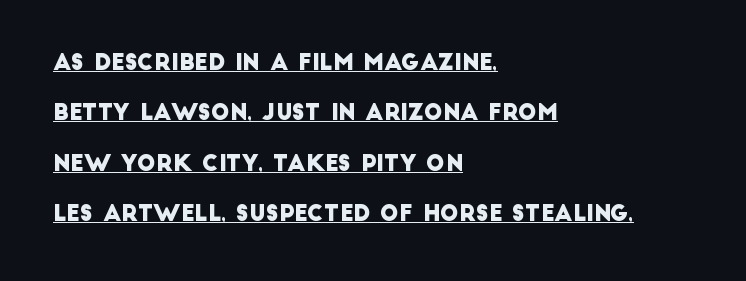
Underline: present. The paragraph shown leans on its left margin. Baseline-to-baseline distance is far greater than the letter height. Spacing between characters is what you'd get straight out of the box.
